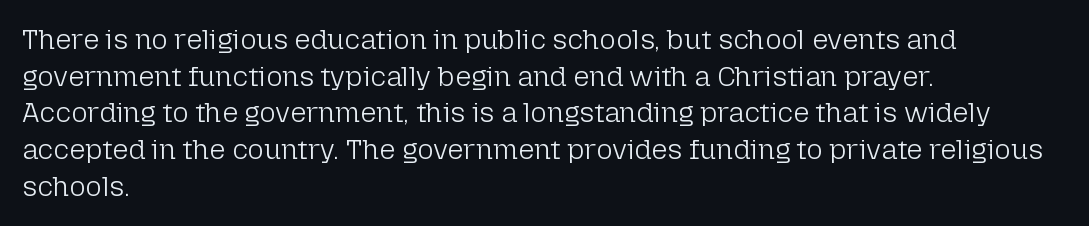
The image shows 28 px light sans-serif type, upright; set left-aligned, normal line spacing (1.31x), normal letter spacing, not underlined; low stroke contrast and a medium x-height.
